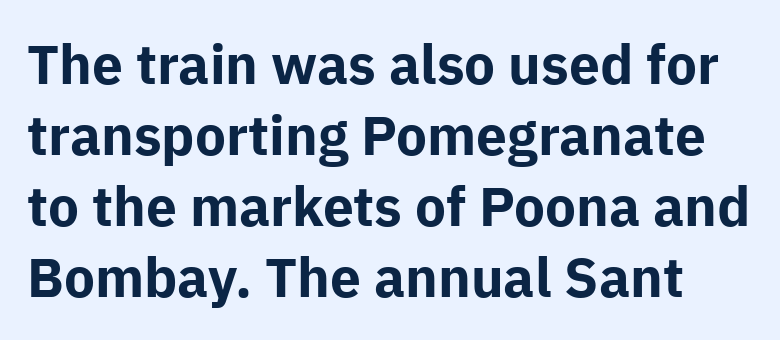
The image shows 55 px bold sans-serif type, upright; set normal line spacing (1.29x), normal letter spacing, not underlined; low stroke contrast and a medium x-height.
